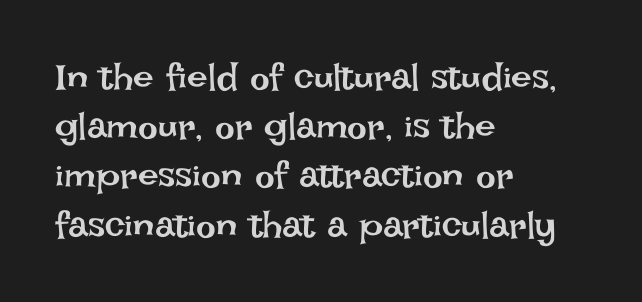
Q: Is the text bold? A: No.
Q: Is the text italic (slanted)? A: No, it is upright.
Q: Is the text underlined? A: No.
Q: How is the paragraph aligned? A: Left-aligned.
Q: Is the spacing between letters normal or unusually wide? A: Normal.
Q: Is the spacing between lines tight, normal or loose? A: Normal.
Q: Width (condensed, normal, or wide)? A: Normal.
Q: Stroke contrast? A: Low.
Q: x-height? A: Large.
Q: Monospaced? A: No.
